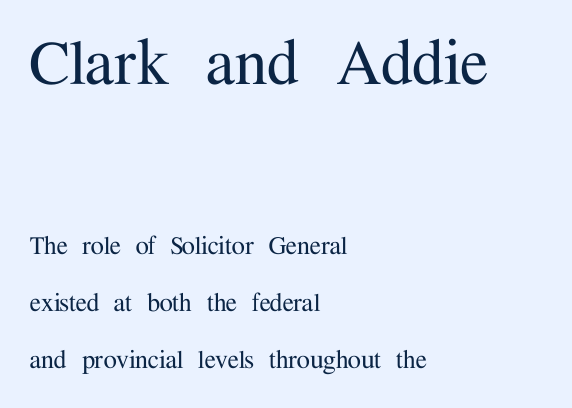
The image shows 75 px serif type, upright; set left-aligned, loose line spacing (1.9x), normal letter spacing, not underlined; the first (top) block is 2.5x larger; medium stroke contrast and a medium x-height.
